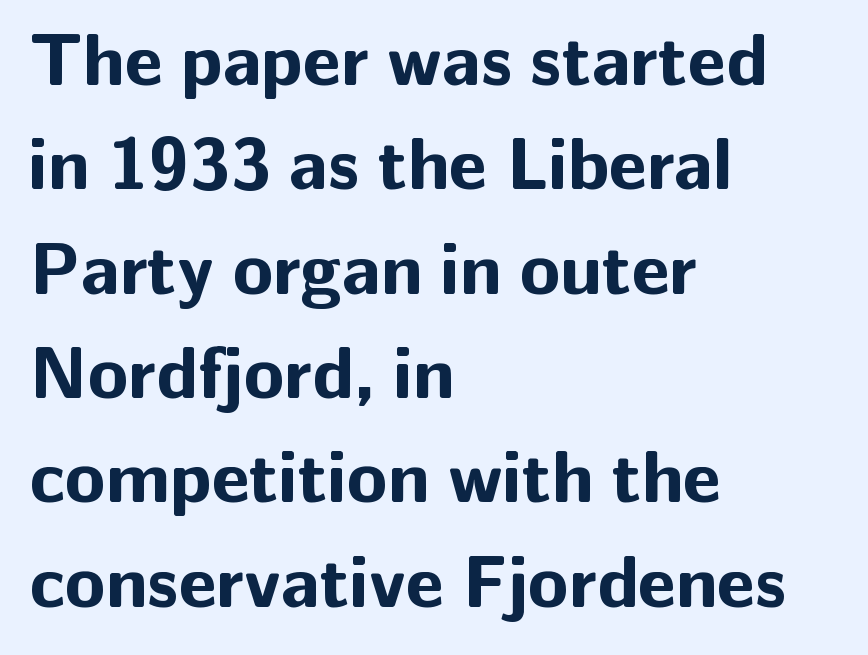
{"serif": "no", "italic": "no", "bold": "yes", "weight": "bold", "width": "normal", "stroke_contrast": "low", "x_height": "medium", "monospaced": "no", "underline": "no", "align": "left", "line_spacing": "normal", "line_spacing_ratio": 1.41, "letter_spacing": "normal", "letter_spacing_em": 0.0, "glyph_px": 74}
